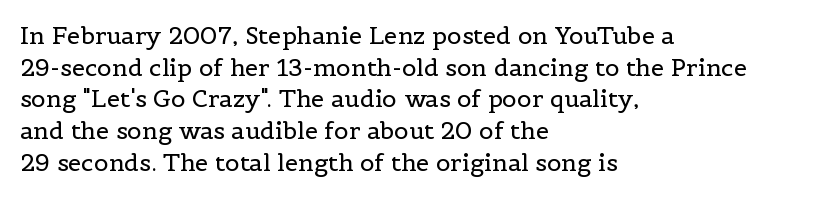
Q: Is the text bold? A: No.
Q: Is the text italic (slanted)? A: No, it is upright.
Q: Is the text underlined? A: No.
Q: How is the paragraph aligned? A: Left-aligned.
Q: Is the spacing between letters normal or unusually wide? A: Normal.
Q: Is the spacing between lines tight, normal or loose? A: Normal.
